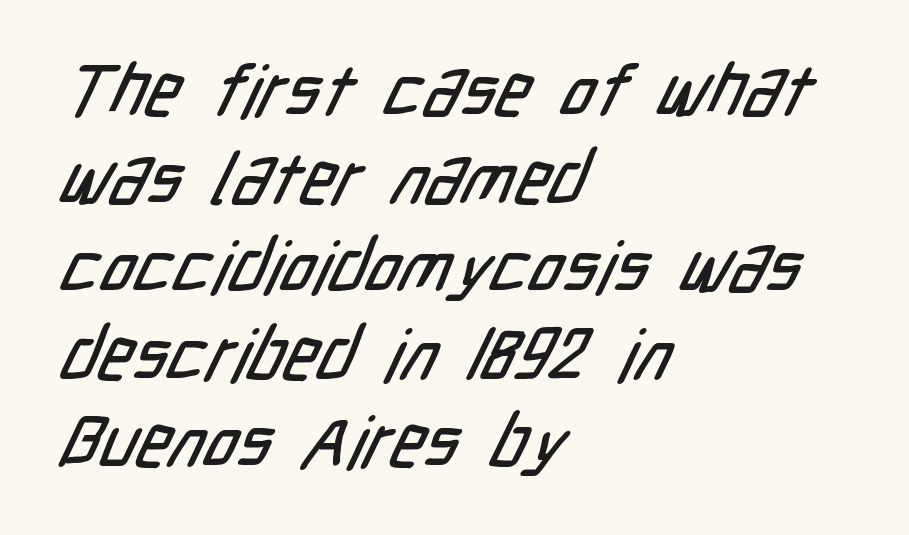
The image shows 72 px condensed sans-serif type; set left-aligned, line spacing 1.22x, normal letter spacing, not underlined; low stroke contrast and a medium x-height.
